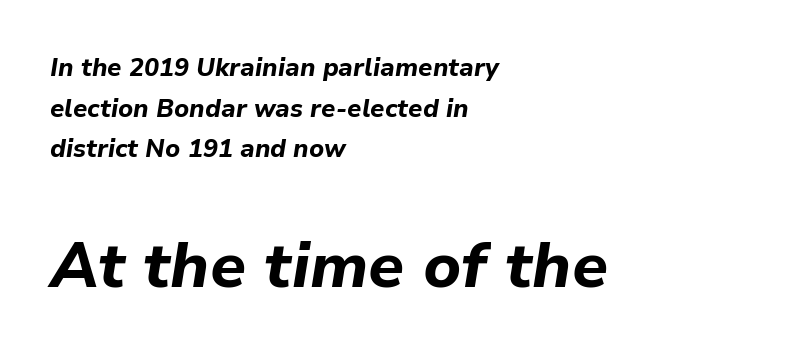
There's an unmistakable incline to the writing here. Pretty heavy lettering here — definitely bold. Compared with a centered layout, this one pins lines to the left instead. A typesetter would call this proportional, since set widths differ per character.
